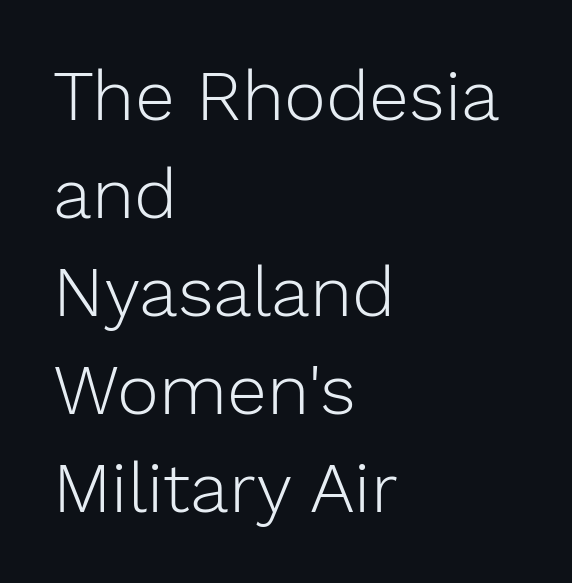
Q: Is the text bold? A: No.
Q: Is the text italic (slanted)? A: No, it is upright.
Q: Is the typeface a serif or a sans-serif typeface? A: Sans-serif.
Q: Is the text underlined? A: No.
Q: How is the paragraph aligned? A: Left-aligned.
Q: Is the spacing between letters normal or unusually wide? A: Normal.
Q: Is the spacing between lines tight, normal or loose? A: Normal.
Q: Width (condensed, normal, or wide)? A: Normal.
Q: Stroke contrast? A: Low.
Q: x-height? A: Medium.
Q: Monospaced? A: No.
